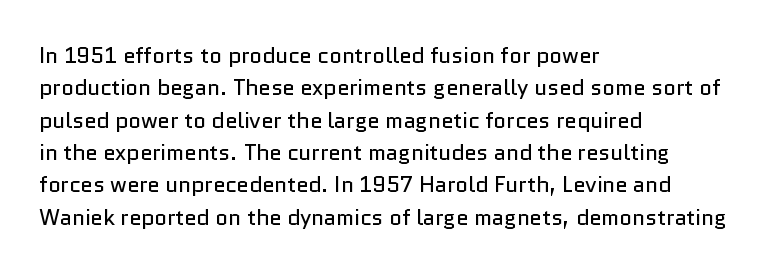
The image shows 22 px text type, upright; set left-aligned, normal line spacing (1.47x), normal letter spacing, not underlined.
